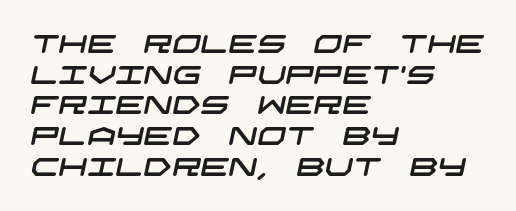
The image shows 25 px text type; set left-aligned, line spacing 1.23x, normal letter spacing, not underlined.
